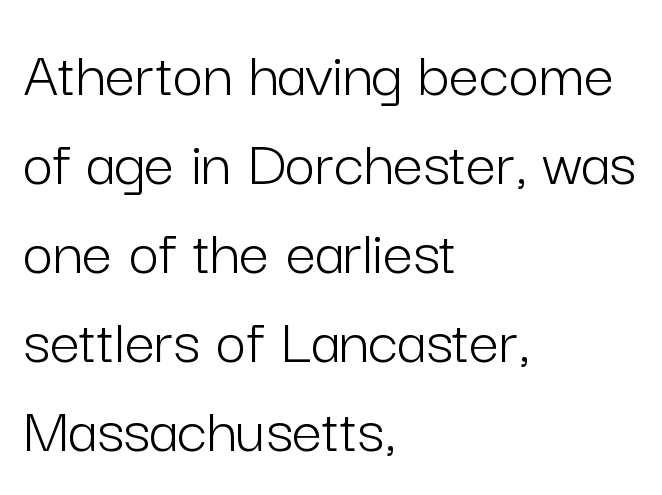
The image shows 67 px light sans-serif type, upright; set left-aligned, normal line spacing (1.33x), normal letter spacing, not underlined; low stroke contrast and a medium x-height.
